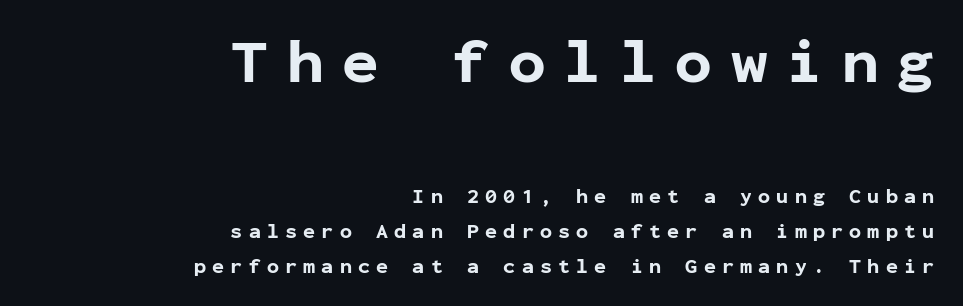
The image shows 61 px bold sans-serif type, upright, monospaced; set right-aligned, line spacing 1.75x, unusually wide letter spacing (+0.31 em), not underlined; the first (top) block is 3.05x larger; low stroke contrast and a medium x-height.
